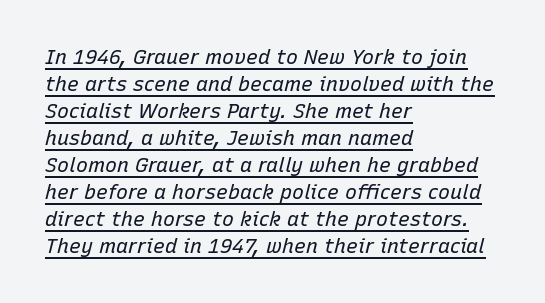
Q: Is the text bold? A: No.
Q: Is the text italic (slanted)? A: Yes, it leans right by about 15 degrees.
Q: Is the text underlined? A: Yes.
Q: How is the paragraph aligned? A: Left-aligned.
Q: Is the spacing between letters normal or unusually wide? A: Normal.
Q: Is the spacing between lines tight, normal or loose? A: Normal.
